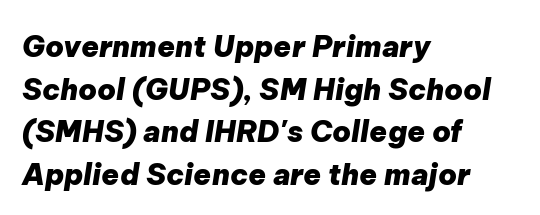
Q: Is the text bold? A: Yes.
Q: Is the text italic (slanted)? A: Yes, it leans right by about 9 degrees.
Q: Is the text underlined? A: No.
Q: How is the paragraph aligned? A: Left-aligned.
Q: Is the spacing between letters normal or unusually wide? A: Normal.
Q: Is the spacing between lines tight, normal or loose? A: Normal.
Q: Width (condensed, normal, or wide)? A: Normal.
Q: Stroke contrast? A: Low.
Q: x-height? A: Medium.
Q: Monospaced? A: No.
